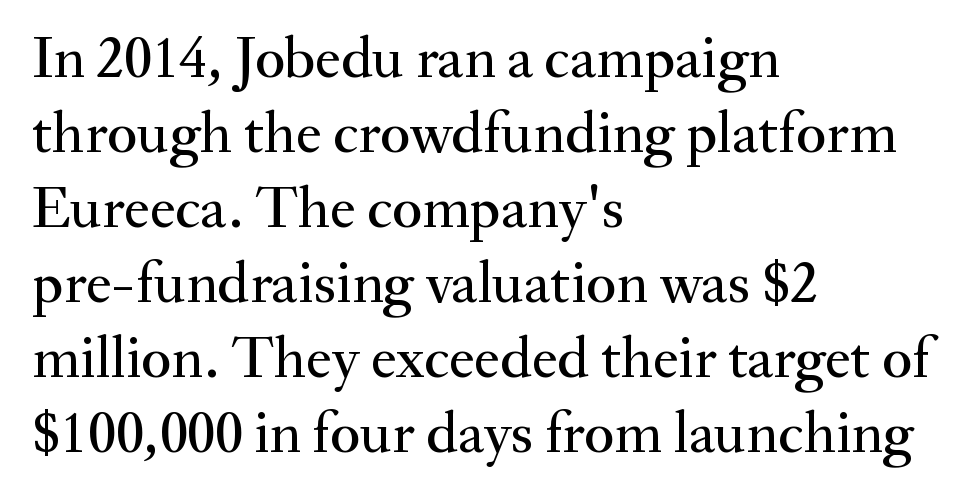
Q: Is the text italic (slanted)? A: No, it is upright.
Q: Is the typeface a serif or a sans-serif typeface? A: Serif.
Q: Is the text underlined? A: No.
Q: How is the paragraph aligned? A: Left-aligned.
Q: Is the spacing between letters normal or unusually wide? A: Normal.
Q: Is the spacing between lines tight, normal or loose? A: Normal.
Q: Width (condensed, normal, or wide)? A: Normal.
Q: Stroke contrast? A: Medium.
Q: x-height? A: Small.
Q: Monospaced? A: No.
